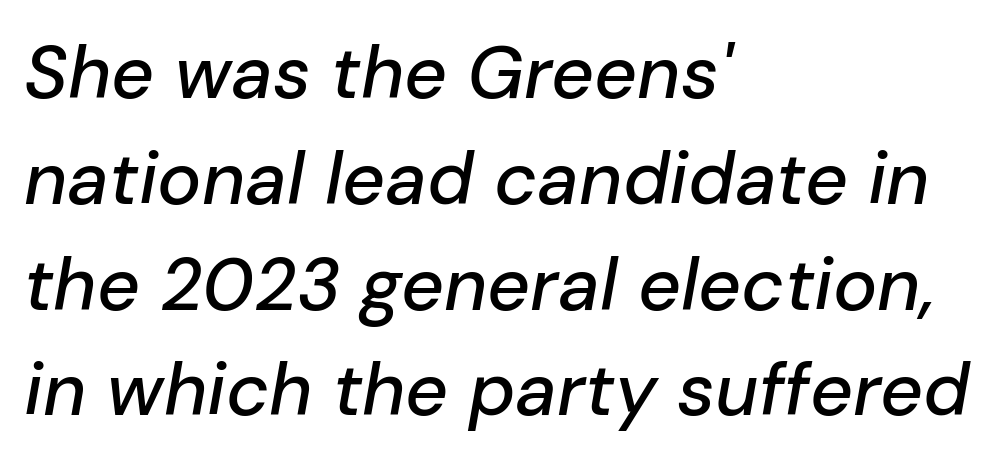
Italic: yes, the glyphs are oblique. The passage shown stacks its lines at a standard gap. The face used here is rendered with its standard letterfit. Glance below the letters and you will spot only blank space.
